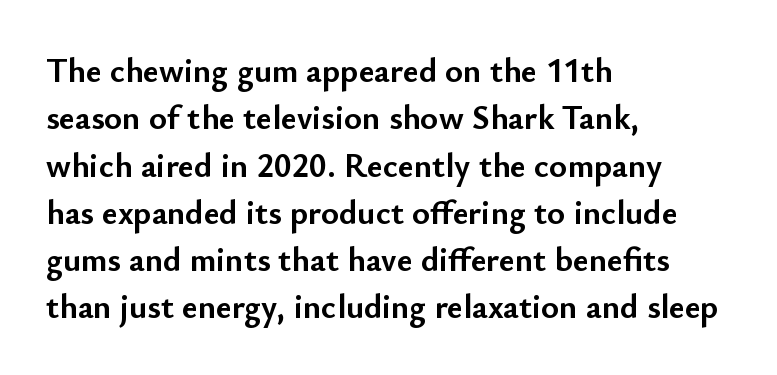
{"serif": "no", "italic": "no", "bold": "yes", "weight": "semibold", "width": "normal", "stroke_contrast": "low", "x_height": "small", "monospaced": "no", "underline": "no", "align": "left", "line_spacing": "normal", "line_spacing_ratio": 1.39, "letter_spacing": "normal", "letter_spacing_em": 0.0, "glyph_px": 34}
